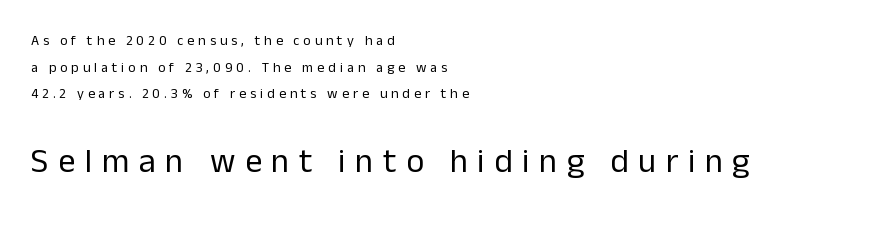
The rendering shows plain stroke endings on the letterforms — a sans-serif design. The rendering enlarges the type as you move from the upper chunk to the lower. Has an underline been added? It has not. Between one letter and the next there's a generous, obvious gap. Notice how the passage keeps a crisp vertical edge on the left only. One glance says open: line gaps are wider than usual.
